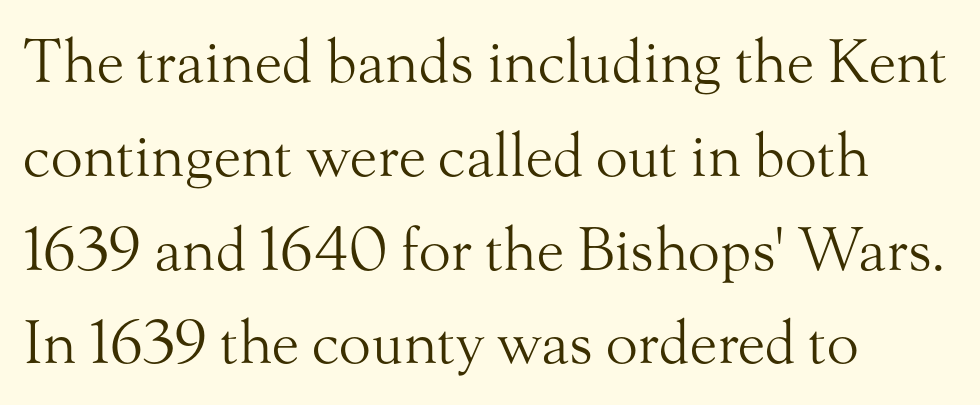
The image shows 59 px light serif type, upright; set left-aligned, normal line spacing (1.59x), normal letter spacing, not underlined; medium stroke contrast and a small x-height.
